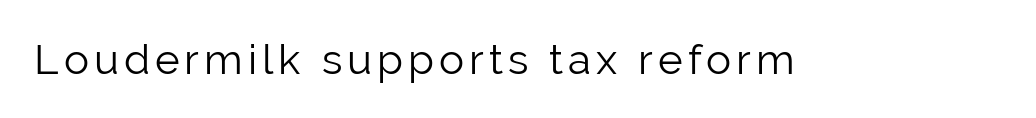
The lettering holds an erect, upright posture throughout. The letters look calm and open, with moderate or lighter stems. The zone under the glyphs is completely vacant. Think of a printed novel: that variable character pitch is what you see here. Type style note: lacks serifs.
